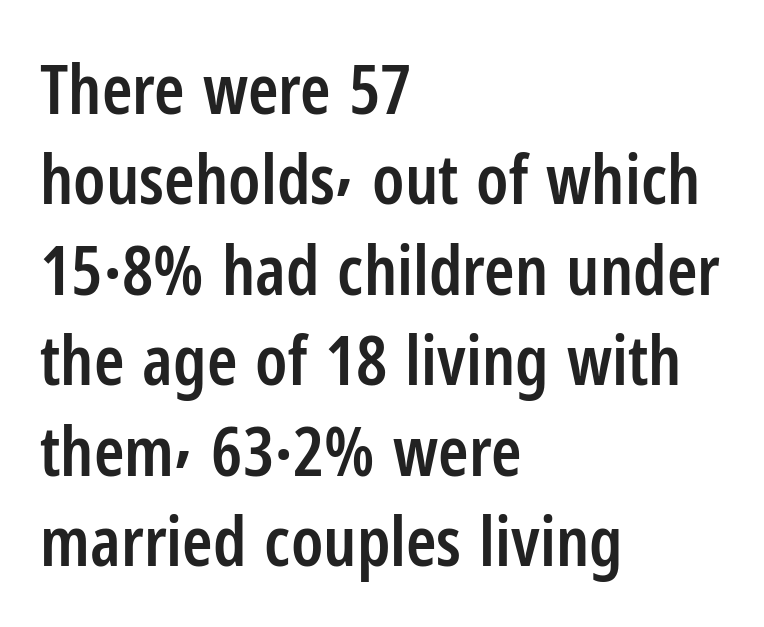
Q: Is the text bold? A: Semi-bold.
Q: Is the text italic (slanted)? A: No, it is upright.
Q: Is the typeface a serif or a sans-serif typeface? A: Sans-serif.
Q: Is the text underlined? A: No.
Q: How is the paragraph aligned? A: Left-aligned.
Q: Is the spacing between letters normal or unusually wide? A: Normal.
Q: Is the spacing between lines tight, normal or loose? A: Normal.
Q: Width (condensed, normal, or wide)? A: Condensed.
Q: Stroke contrast? A: Low.
Q: x-height? A: Medium.
Q: Monospaced? A: No.
